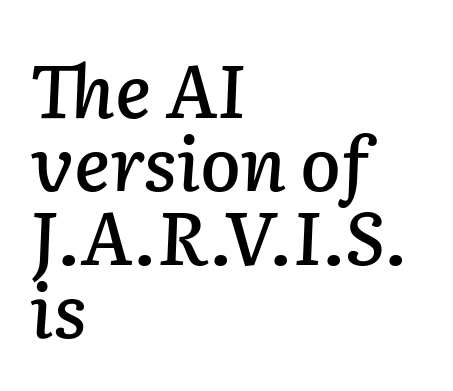
Q: Is the text italic (slanted)? A: Yes, it leans right by about 2 degrees.
Q: Is the text underlined? A: No.
Q: How is the paragraph aligned? A: Left-aligned.
Q: Is the spacing between letters normal or unusually wide? A: Normal.
Q: Is the spacing between lines tight, normal or loose? A: Tight.
Q: Width (condensed, normal, or wide)? A: Normal.
Q: Stroke contrast? A: Low.
Q: x-height? A: Medium.
Q: Monospaced? A: No.
